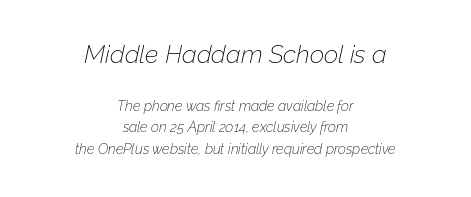
Compared with a flush-left layout, this one balances lines on the center instead. Stem width sits at or under what a default text font uses. Characters are canted at an angle relative to the baseline's perpendicular. Honestly, the letter spacing is just normal — you wouldn't notice it. A typesetter would call this leading conventional body-copy spacing.
